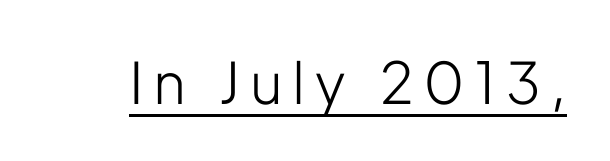
Q: Is the text bold? A: No.
Q: Is the text italic (slanted)? A: No, it is upright.
Q: Is the typeface a serif or a sans-serif typeface? A: Sans-serif.
Q: Is the text underlined? A: Yes.
Q: Is the spacing between letters normal or unusually wide? A: Unusually wide.
Q: Width (condensed, normal, or wide)? A: Condensed.
Q: Stroke contrast? A: Low.
Q: x-height? A: Medium.
Q: Monospaced? A: No.
